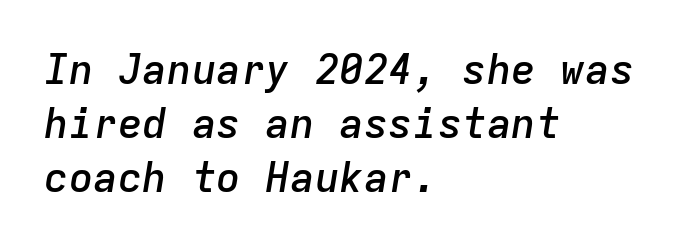
The image shows 41 px semibold type, italic (leaning right), monospaced; set left-aligned, normal line spacing (1.32x), normal letter spacing, not underlined; low stroke contrast and a medium x-height.
